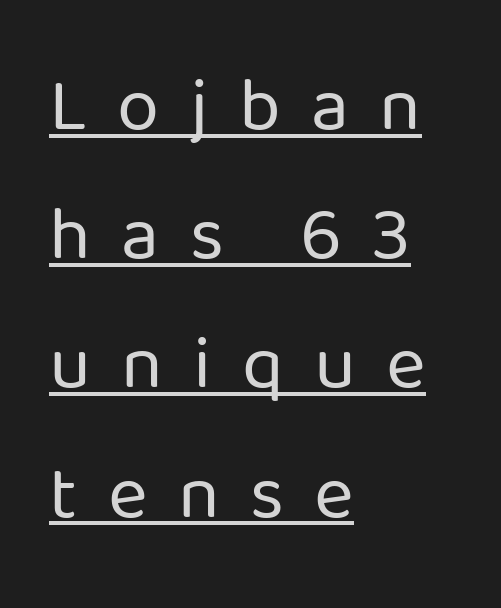
Grotesque or geometric, the face here clearly has no serifs. Words appear elongated and porous because spacing is wide. This sample uses an upright cut, with every glyph sitting square on the baseline. Does a line run under the words? Yes, clearly. Spacing verdict: proportional, widths tailored to each character. Quick note: interline space is typical.
